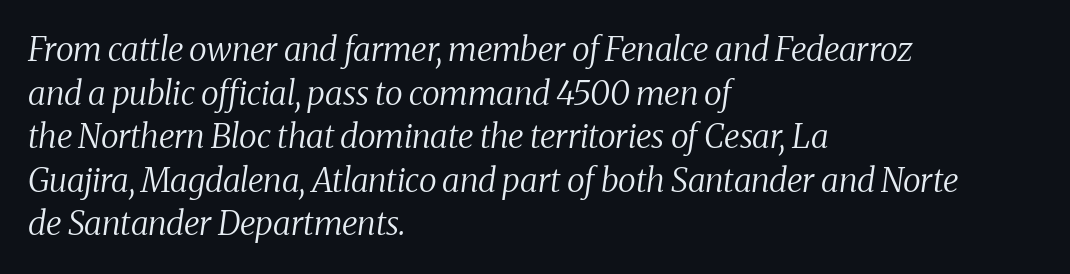
Unmarked baselines from the first word to the last. It's the slanting kind of type. A typesetter would label this face a serif. Caption: face not bold, strokes unweighted.
